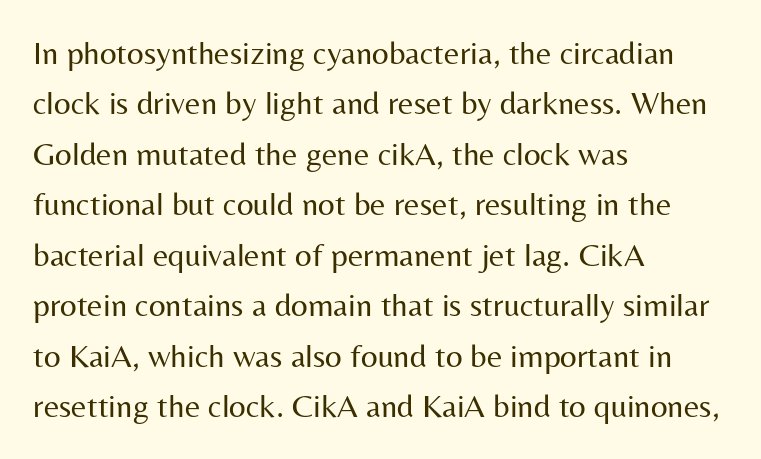
The image shows 33 px regular-weight sans-serif type, upright; set left-aligned, normal line spacing (1.53x), normal letter spacing, not underlined; medium stroke contrast and a medium x-height.
